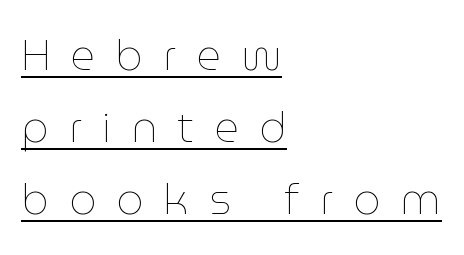
{"italic": "no", "bold": "no", "weight": "thin", "width": "normal", "stroke_contrast": "low", "x_height": "medium", "monospaced": "no", "underline": "yes", "align": "left", "line_spacing_ratio": 1.72, "letter_spacing": "wide", "letter_spacing_em": 0.49, "glyph_px": 42}
